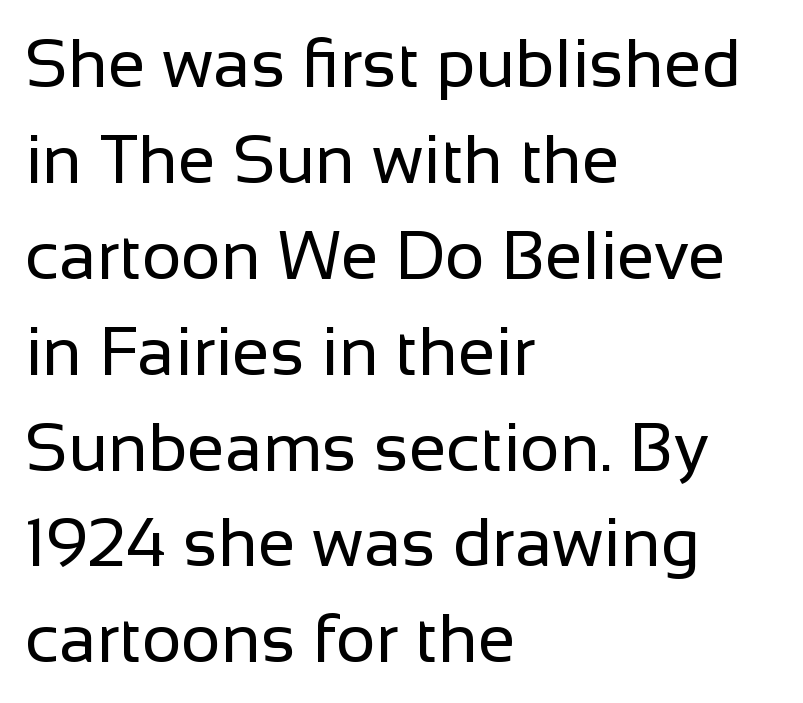
Q: Is the text bold? A: No.
Q: Is the text italic (slanted)? A: No, it is upright.
Q: Is the typeface a serif or a sans-serif typeface? A: Sans-serif.
Q: Is the text underlined? A: No.
Q: How is the paragraph aligned? A: Left-aligned.
Q: Is the spacing between letters normal or unusually wide? A: Normal.
Q: Is the spacing between lines tight, normal or loose? A: Normal.
Q: Width (condensed, normal, or wide)? A: Normal.
Q: Stroke contrast? A: Low.
Q: x-height? A: Medium.
Q: Monospaced? A: No.
